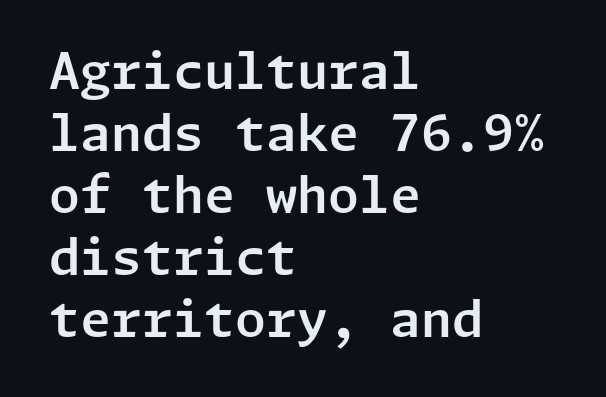
Q: Is the text italic (slanted)? A: No, it is upright.
Q: Is the typeface a serif or a sans-serif typeface? A: Sans-serif.
Q: Is the text underlined? A: No.
Q: How is the paragraph aligned? A: Left-aligned.
Q: Is the spacing between letters normal or unusually wide? A: Normal.
Q: Width (condensed, normal, or wide)? A: Normal.
Q: Stroke contrast? A: Low.
Q: x-height? A: Medium.
